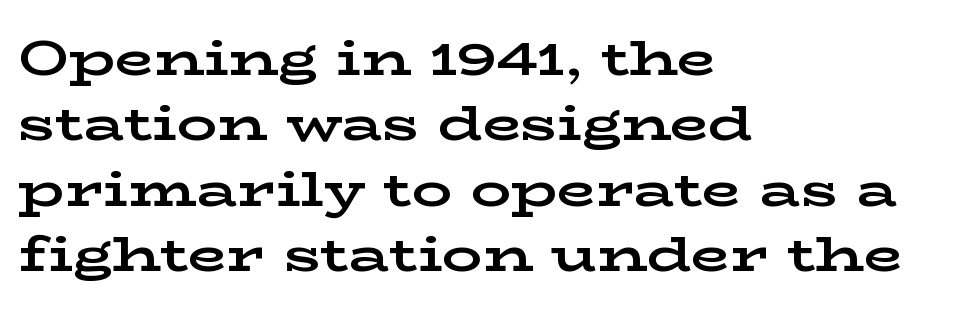
The image shows 50 px bold, wide serif type, upright; set left-aligned, normal line spacing (1.31x), normal letter spacing, not underlined; low stroke contrast and a medium x-height.
